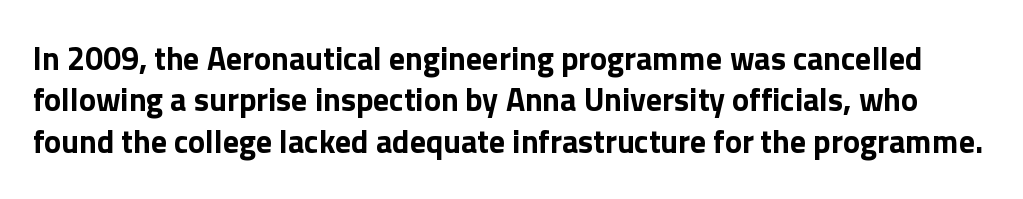
Q: Is the text bold? A: Yes.
Q: Is the text italic (slanted)? A: No, it is upright.
Q: Is the typeface a serif or a sans-serif typeface? A: Sans-serif.
Q: Is the text underlined? A: No.
Q: Is the spacing between letters normal or unusually wide? A: Normal.
Q: Is the spacing between lines tight, normal or loose? A: Normal.
Q: Width (condensed, normal, or wide)? A: Normal.
Q: x-height? A: Medium.
Q: Monospaced? A: No.
